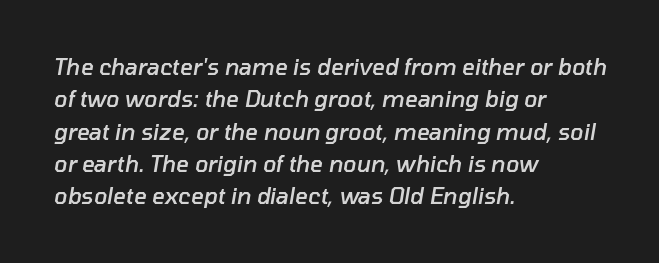
Q: Is the text bold? A: Semi-bold.
Q: Is the text italic (slanted)? A: Yes, it leans right by about 10 degrees.
Q: Is the text underlined? A: No.
Q: How is the paragraph aligned? A: Left-aligned.
Q: Is the spacing between letters normal or unusually wide? A: Normal.
Q: Is the spacing between lines tight, normal or loose? A: Normal.
